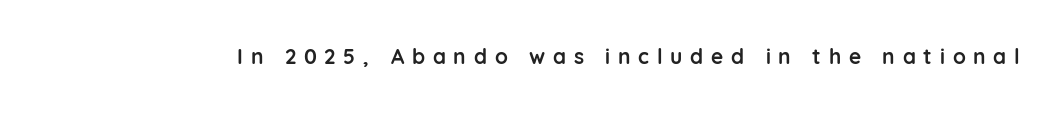
The letterforms stand isolated, each surrounded by extra space. Quick note: not italic, upright. A full-strength bold gives these letters their thick strokes. Each row of text sits above clean, open space.
